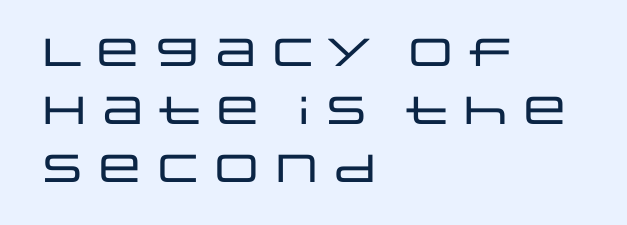
Regarding leading, the lines here are spaced in the standard way. Compared with typical body copy, the letter spacing here is the same. Letterform terminals end flat and unadorned throughout the passage. Line beginnings align vertically; line endings do not. Is there any slant? The stems are plumb. These lines are rendered in a variable-pitch font.
